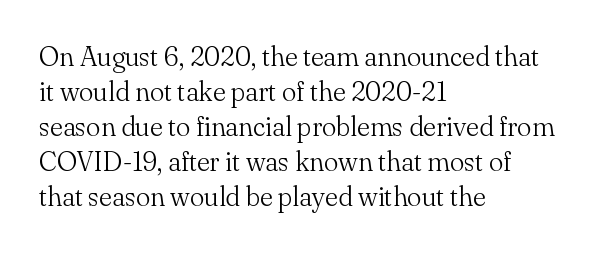
{"italic": "no", "bold": "no", "underline": "no", "align": "left", "line_spacing": "normal", "line_spacing_ratio": 1.3, "letter_spacing": "normal", "letter_spacing_em": 0.0, "glyph_px": 27}
